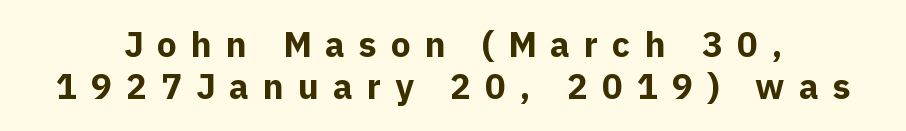
The image shows 35 px bold sans-serif type, upright; set line spacing 1.21x, unusually wide letter spacing (+0.4 em), not underlined; a medium x-height.
